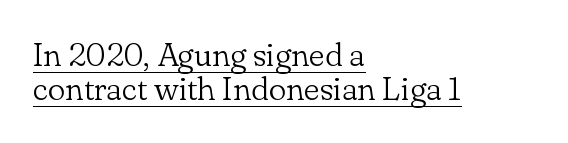
{"serif": "yes", "italic": "no", "bold": "no", "weight": "light", "width": "normal", "stroke_contrast": "low", "x_height": "small", "monospaced": "no", "underline": "yes", "align": "left", "line_spacing": "tight", "line_spacing_ratio": 1.04, "letter_spacing": "normal", "letter_spacing_em": 0.0, "glyph_px": 33}
